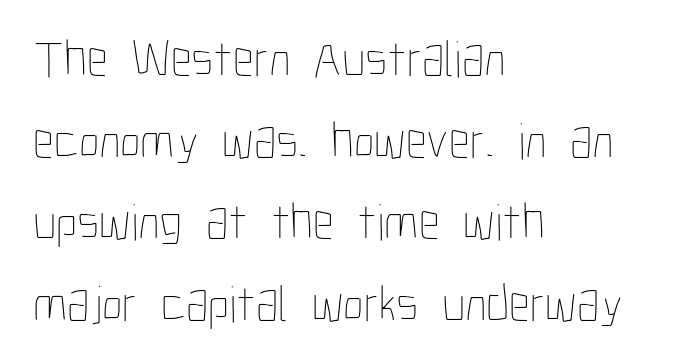
The image shows 52 px thin, condensed type, upright; set left-aligned, normal line spacing (1.57x), normal letter spacing, not underlined; low stroke contrast and a medium x-height.
